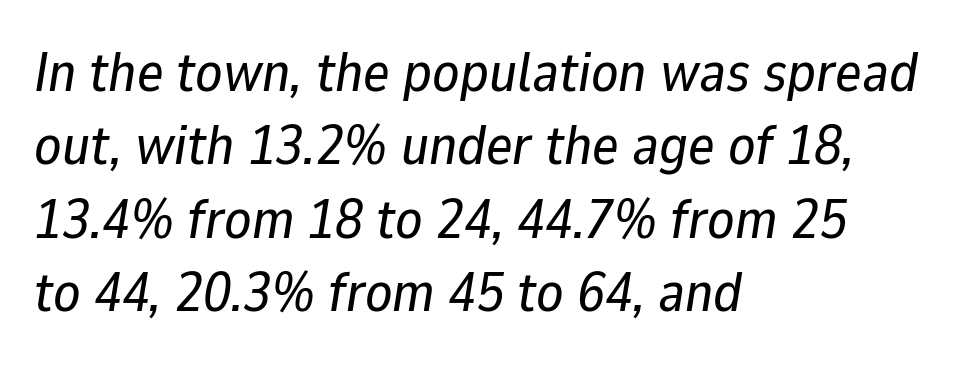
Q: Is the text italic (slanted)? A: Yes, it leans right by about 9 degrees.
Q: Is the text underlined? A: No.
Q: How is the paragraph aligned? A: Left-aligned.
Q: Is the spacing between letters normal or unusually wide? A: Normal.
Q: Is the spacing between lines tight, normal or loose? A: Normal.
Q: Width (condensed, normal, or wide)? A: Normal.
Q: Stroke contrast? A: Low.
Q: x-height? A: Medium.
Q: Monospaced? A: No.
